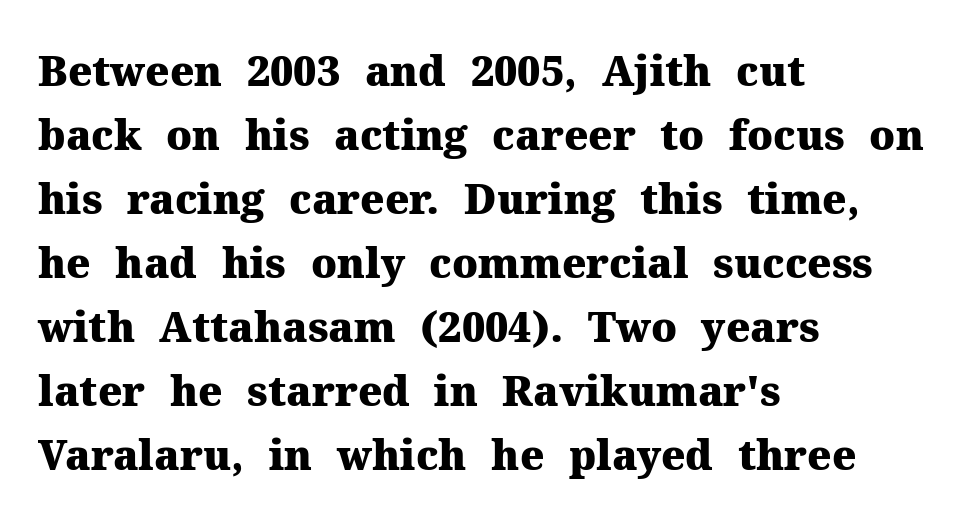
Q: Is the text bold? A: Yes.
Q: Is the text italic (slanted)? A: No, it is upright.
Q: Is the typeface a serif or a sans-serif typeface? A: Serif.
Q: Is the text underlined? A: No.
Q: How is the paragraph aligned? A: Left-aligned.
Q: Is the spacing between letters normal or unusually wide? A: Normal.
Q: Is the spacing between lines tight, normal or loose? A: Normal.
Q: Width (condensed, normal, or wide)? A: Normal.
Q: Stroke contrast? A: Medium.
Q: x-height? A: Medium.
Q: Monospaced? A: No.
